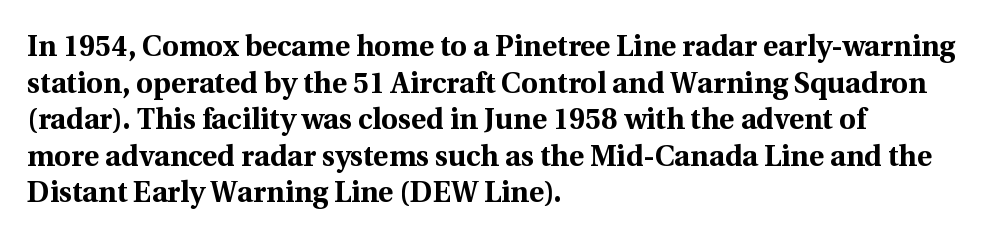
{"serif": "yes", "italic": "no", "bold": "yes", "weight": "bold", "width": "normal", "x_height": "medium", "monospaced": "no", "underline": "no", "align": "left", "line_spacing": "normal", "line_spacing_ratio": 1.26, "letter_spacing": "normal", "letter_spacing_em": 0.0, "glyph_px": 29}
